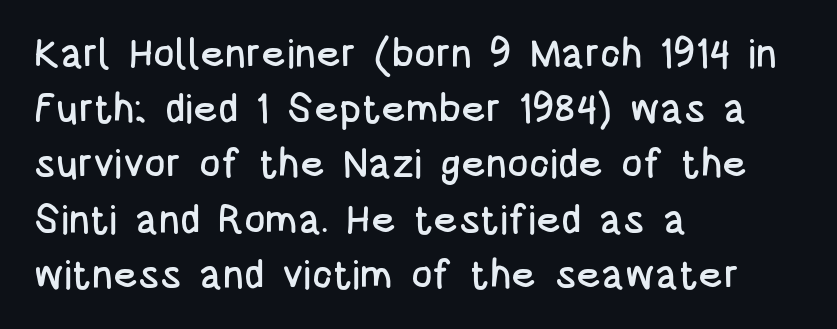
{"serif": "no", "italic": "no", "width": "condensed", "stroke_contrast": "low", "x_height": "large", "monospaced": "no", "underline": "no", "align": "left", "line_spacing": "normal", "line_spacing_ratio": 1.38, "letter_spacing": "normal", "letter_spacing_em": 0.0, "glyph_px": 40}
